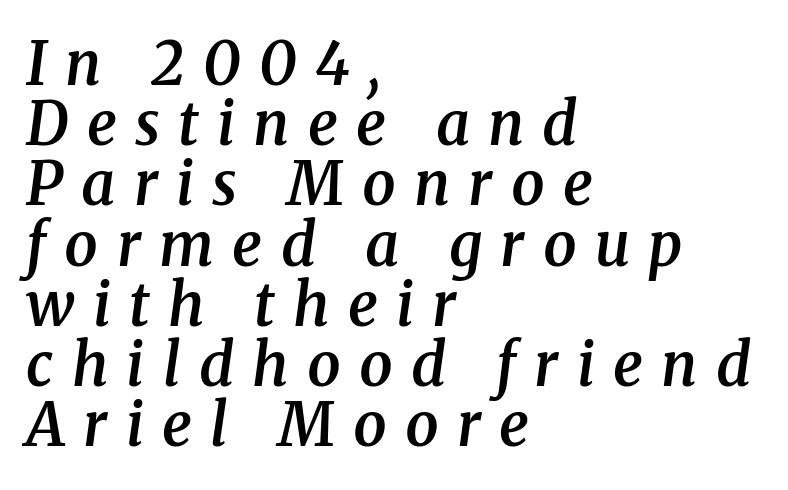
{"serif": "yes", "italic": "yes", "lean": "right", "slant_degrees": 8, "bold": "semi", "weight": "semibold", "width": "normal", "stroke_contrast": "medium", "x_height": "medium", "monospaced": "no", "underline": "no", "align": "left", "line_spacing": "tight", "line_spacing_ratio": 1.02, "letter_spacing": "wide", "letter_spacing_em": 0.31, "glyph_px": 59}
